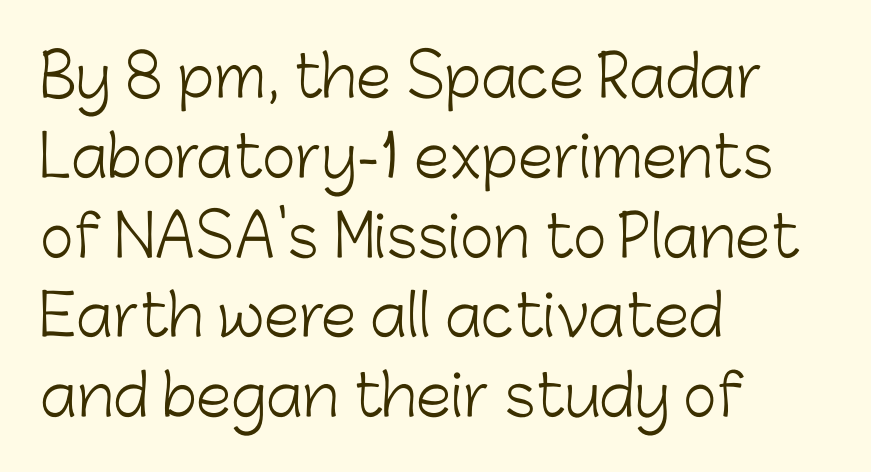
A quiet, ordinary-to-light weight characterises the typeface. The vertical gap from one line to the next is medium. The ragged edge is on the right, which tells us the setting is flush left. Here the glyphs are tracked normally, forming tight word shapes.
